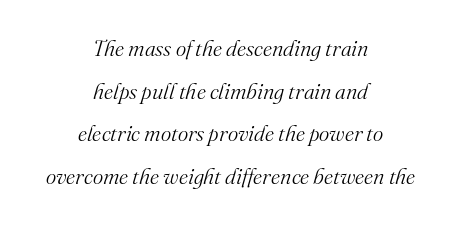
Reading down the column, the eye jumps a long way to each next line. Spacing between characters is what you'd get straight out of the box. Think standard paragraph weight, or any step lighter than that. Italic? Definitely — the glyphs are oblique. Typeset on center — no edge is straight. The baseline area is clear.
